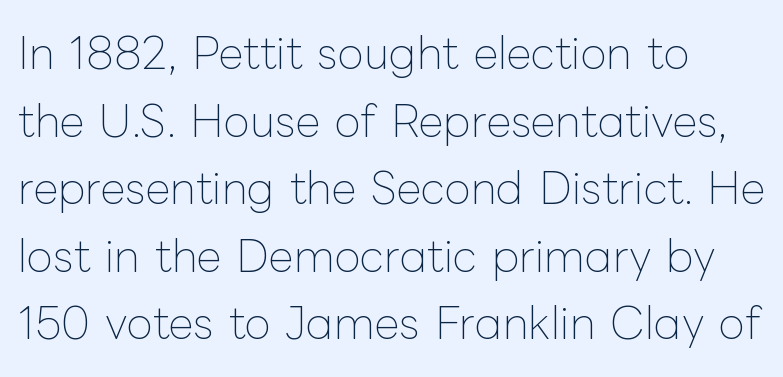
The image shows 43 px thin type, upright; set left-aligned, normal line spacing (1.57x), normal letter spacing, not underlined; low stroke contrast and a medium x-height.
